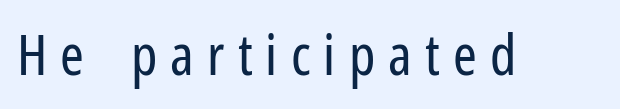
Q: Is the text bold? A: No.
Q: Is the text italic (slanted)? A: No, it is upright.
Q: Is the typeface a serif or a sans-serif typeface? A: Sans-serif.
Q: Is the text underlined? A: No.
Q: Is the spacing between letters normal or unusually wide? A: Unusually wide.
Q: Width (condensed, normal, or wide)? A: Condensed.
Q: Stroke contrast? A: Low.
Q: x-height? A: Medium.
Q: Monospaced? A: No.
